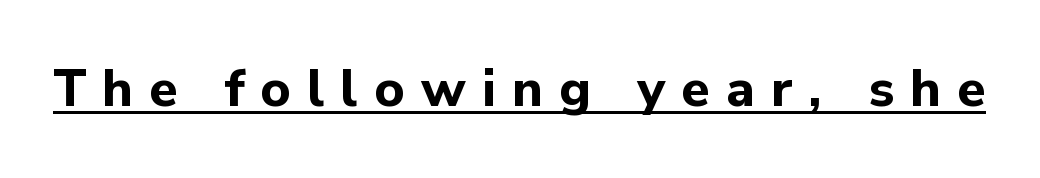
In terms of letterform style, serifs are entirely absent. Check the space under the baseline: a stroke is drawn there. The specimen reads as upright at a glance. Heft: maximum for text — a bold. A typesetter would call this proportional, since set widths differ per character.
